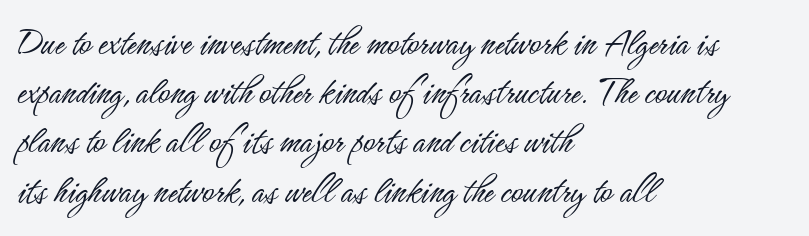
{"serif": "no", "bold": "no", "weight": "light", "width": "condensed", "stroke_contrast": "low", "x_height": "small", "monospaced": "no", "underline": "no", "align": "left", "line_spacing_ratio": 1.23, "letter_spacing": "normal", "letter_spacing_em": 0.0, "glyph_px": 40}
